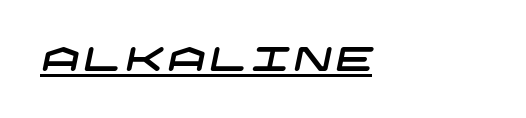
{"serif": "no", "width": "wide", "stroke_contrast": "low", "x_height": "large", "underline": "yes", "align": "left", "glyph_px": 33}
